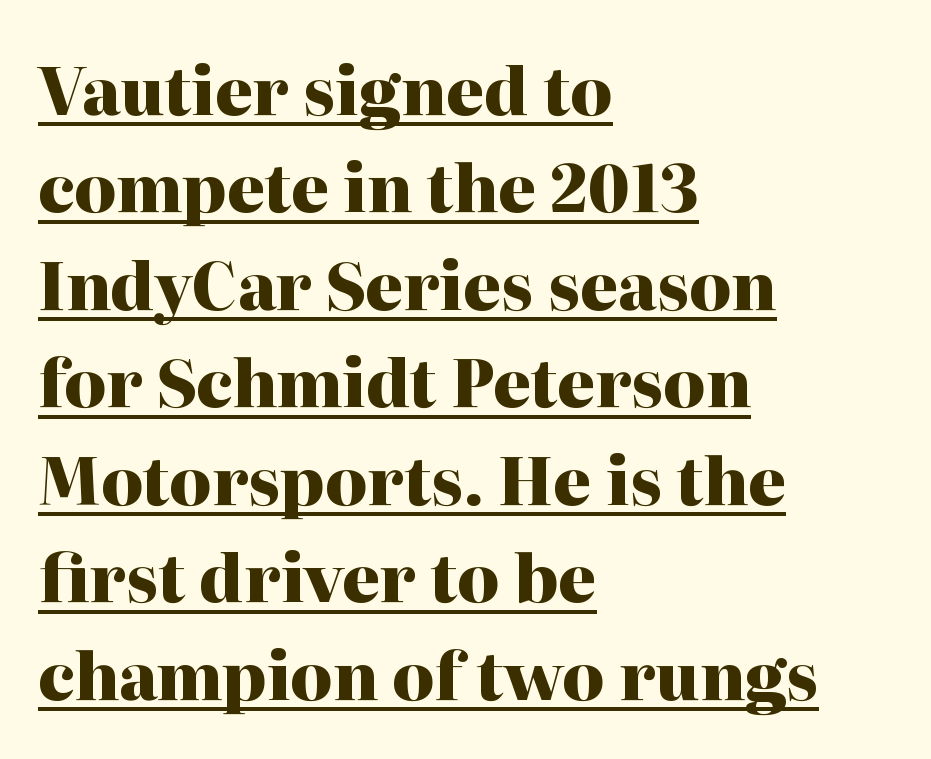
{"serif": "yes", "italic": "no", "bold": "yes", "weight": "heavy", "width": "normal", "stroke_contrast": "high", "x_height": "medium", "monospaced": "no", "underline": "yes", "align": "left", "line_spacing": "normal", "line_spacing_ratio": 1.5, "letter_spacing": "normal", "letter_spacing_em": 0.0, "glyph_px": 65}
